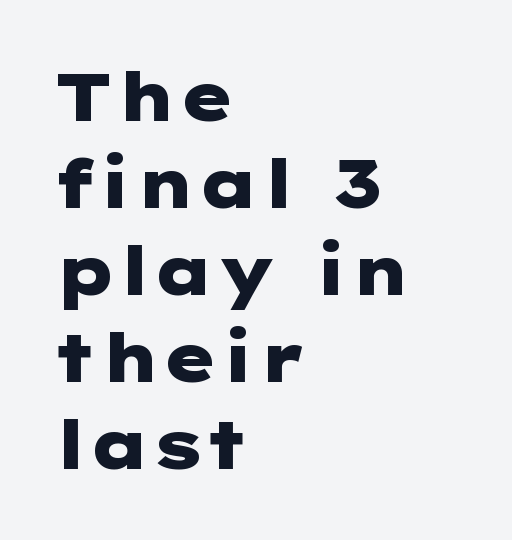
The string is rendered with underlining switched off. A sans-serif font was chosen for this passage. The typesetting leans heavy: a genuine bold. This rendering uses left alignment, leaving the right contour irregular. A typesetter would call this zero additional tracking. Is there any slant? The stems are plumb.
